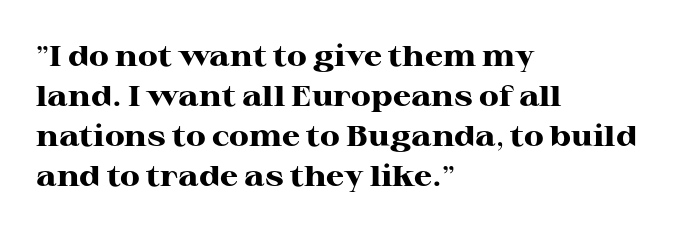
{"serif": "yes", "italic": "no", "bold": "yes", "weight": "heavy", "width": "wide", "stroke_contrast": "high", "x_height": "medium", "monospaced": "no", "underline": "no", "align": "left", "line_spacing": "normal", "line_spacing_ratio": 1.38, "letter_spacing": "normal", "letter_spacing_em": 0.0, "glyph_px": 29}
